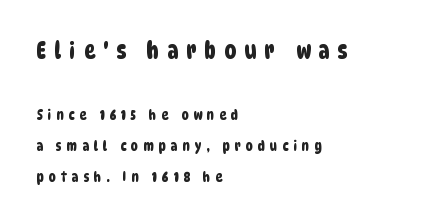
{"underline": "no", "align": "left", "line_spacing": "loose", "line_spacing_ratio": 2.23, "letter_spacing": "wide", "letter_spacing_em": 0.36, "larger_block": "first", "size_ratio": 1.64, "glyph_px": 23}
